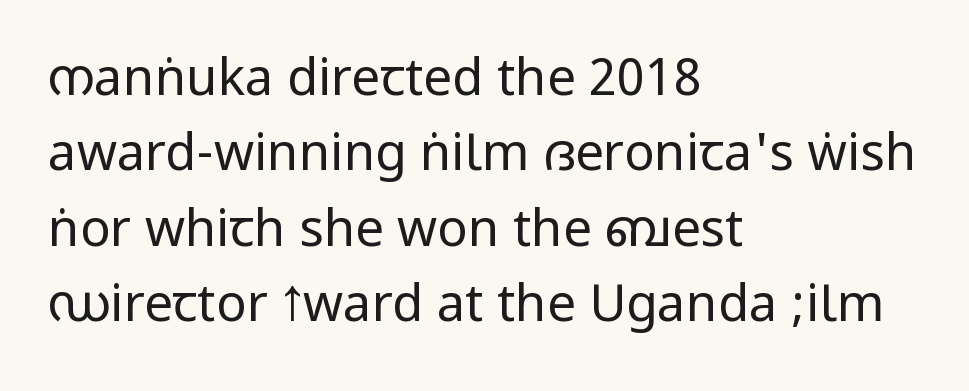
The image shows 51 px regular-weight, condensed sans-serif type, upright; set left-aligned, normal line spacing (1.48x), normal letter spacing, not underlined; low stroke contrast.
